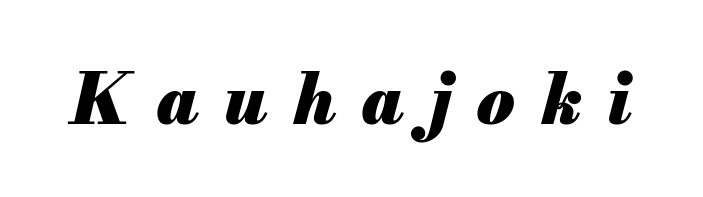
Note the varied advance widths — an 'i' is clearly narrower than an 'm'. Words appear elongated and porous because spacing is wide. If you drew a line through each stem, it would be angled. Compared with an ordinary text face, these strokes are far heavier — a full bold. The gap between lines stays unmarked.
